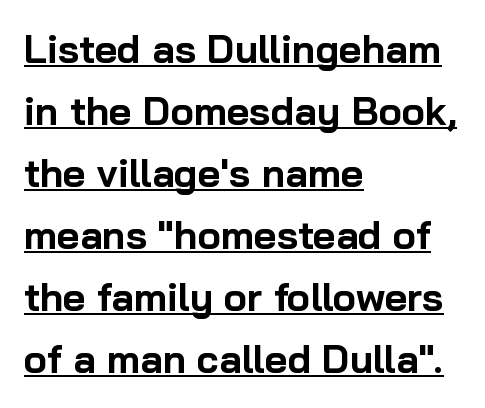
Q: Is the text bold? A: Yes.
Q: Is the text italic (slanted)? A: No, it is upright.
Q: Is the typeface a serif or a sans-serif typeface? A: Sans-serif.
Q: Is the text underlined? A: Yes.
Q: How is the paragraph aligned? A: Left-aligned.
Q: Is the spacing between letters normal or unusually wide? A: Normal.
Q: Is the spacing between lines tight, normal or loose? A: Normal.
Q: Width (condensed, normal, or wide)? A: Normal.
Q: Stroke contrast? A: Low.
Q: x-height? A: Medium.
Q: Monospaced? A: No.
